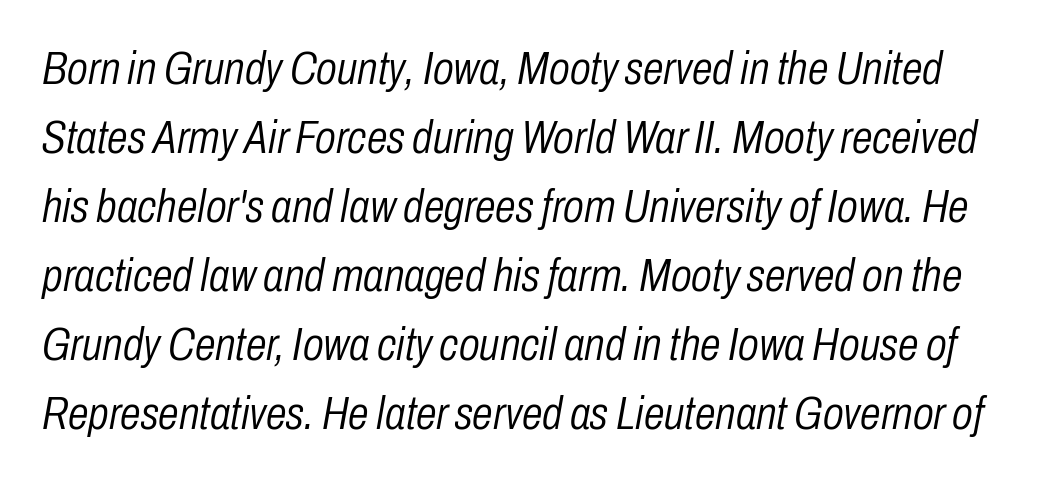
Q: Is the text bold? A: No.
Q: Is the text italic (slanted)? A: Yes, it leans right by about 10 degrees.
Q: Is the text underlined? A: No.
Q: Is the spacing between letters normal or unusually wide? A: Normal.
Q: Is the spacing between lines tight, normal or loose? A: Normal.
Q: Width (condensed, normal, or wide)? A: Condensed.
Q: Stroke contrast? A: Low.
Q: x-height? A: Medium.
Q: Monospaced? A: No.
